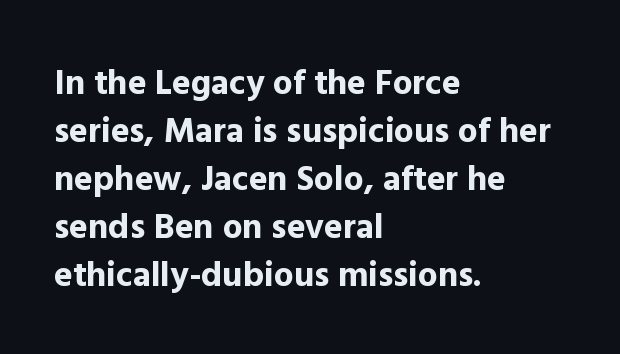
The specimen omits any rule beneath the text block's lines. Spacing verdict: proportional, widths tailored to each character. Regarding serifs, this sample does without them. Nothing unusual about the tracking: characters are spaced as the font intends.
